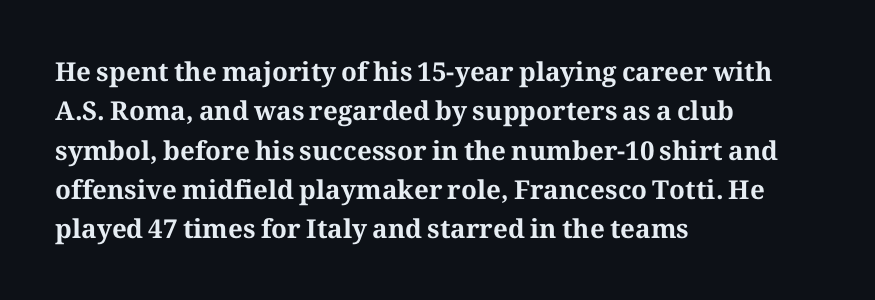
Q: Is the text bold? A: Yes.
Q: Is the text italic (slanted)? A: No, it is upright.
Q: Is the text underlined? A: No.
Q: How is the paragraph aligned? A: Left-aligned.
Q: Is the spacing between letters normal or unusually wide? A: Normal.
Q: Is the spacing between lines tight, normal or loose? A: Normal.
